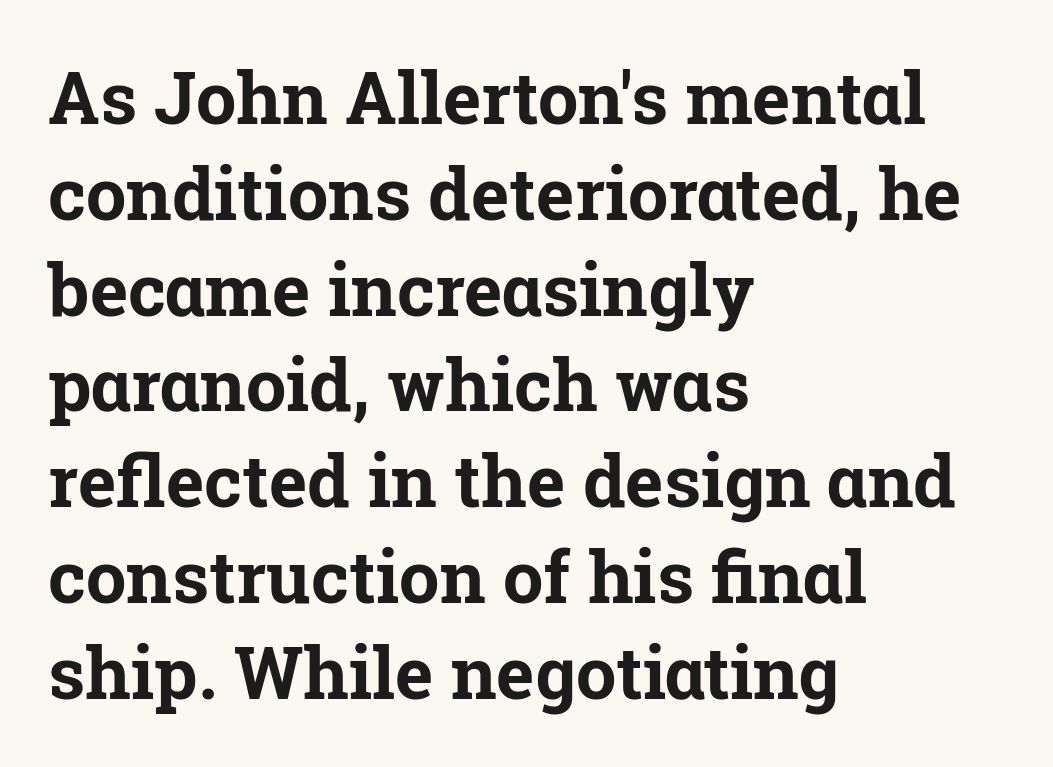
{"serif": "yes", "italic": "no", "bold": "yes", "weight": "bold", "width": "normal", "stroke_contrast": "low", "x_height": "medium", "monospaced": "no", "underline": "no", "align": "left", "line_spacing": "normal", "line_spacing_ratio": 1.33, "letter_spacing": "normal", "letter_spacing_em": 0.0, "glyph_px": 72}
